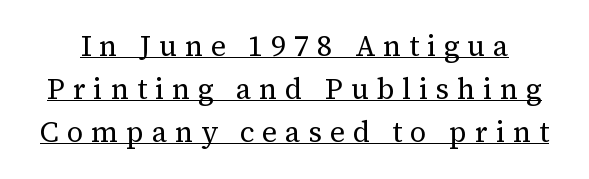
{"serif": "yes", "italic": "no", "bold": "no", "weight": "regular", "width": "normal", "stroke_contrast": "medium", "x_height": "medium", "monospaced": "no", "underline": "yes", "line_spacing": "normal", "line_spacing_ratio": 1.48, "letter_spacing": "wide", "letter_spacing_em": 0.27, "glyph_px": 29}
